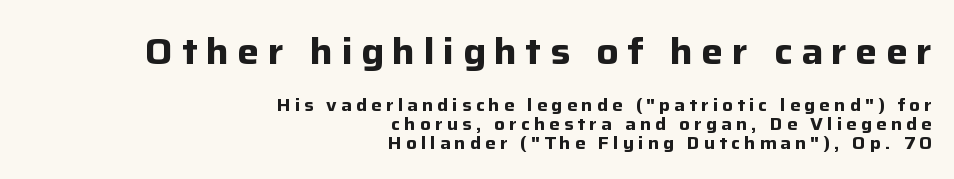
Proportional: the letters do not fall into vertical columns. Compare the two chunks: the upper has the greater cap height. Every letter is thick-stroked: bold, no question. A typesetter would label this face a sans.
